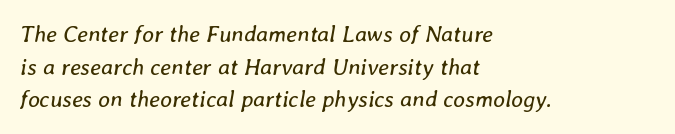
If you drew a ruler down the left edge, every line would touch it. The rendering uses a moderate line-height, typical for paragraphs. The weight tops out at a normal text grade. The font's italic variant was chosen for this text. Short note: letters normally spaced.
